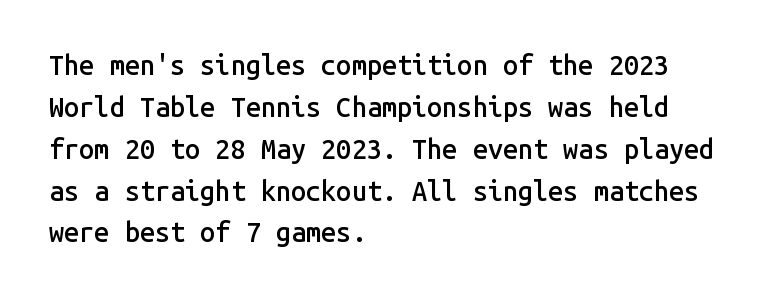
Has an underline been added? It has not. Look at the stroke-to-counter ratio: somewhat heavy, a semibold. Style check: upright. The letterforms sit shoulder to shoulder at normal distance. The paragraph has a hard left edge and a soft right edge.
